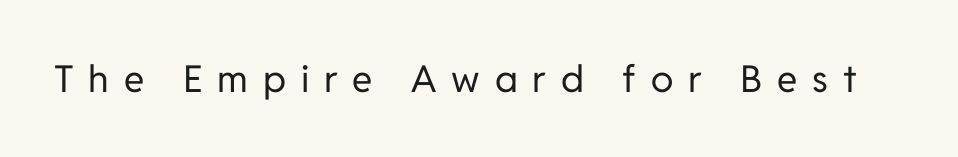
{"serif": "no", "italic": "no", "bold": "no", "weight": "regular", "width": "normal", "stroke_contrast": "low", "x_height": "medium", "monospaced": "no", "underline": "no", "letter_spacing": "wide", "letter_spacing_em": 0.4, "glyph_px": 37}
